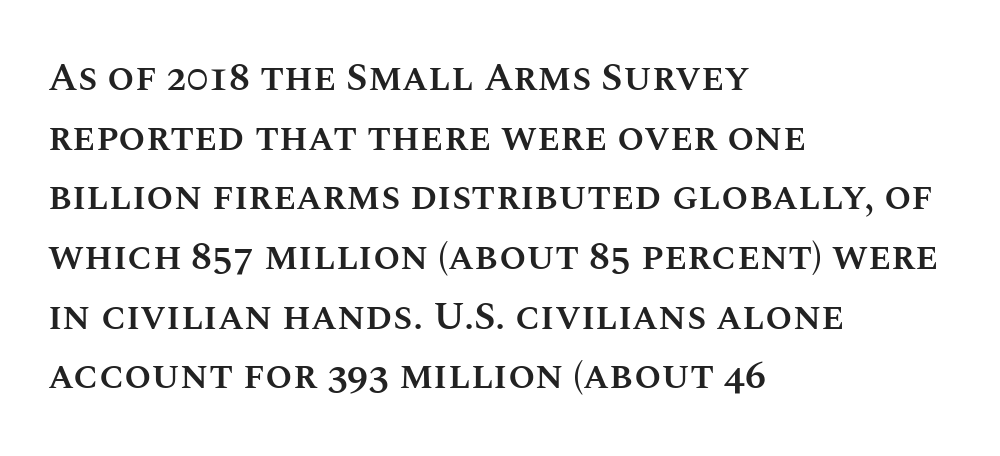
The image shows 39 px semibold type, upright; set left-aligned, normal line spacing (1.53x), normal letter spacing, not underlined; medium stroke contrast and a large x-height.
